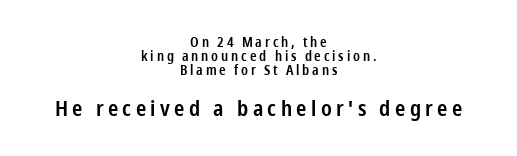
{"italic": "no", "bold": "semi", "underline": "no", "align": "center", "line_spacing": "tight", "line_spacing_ratio": 1.01, "letter_spacing": "wide", "letter_spacing_em": 0.2, "larger_block": "second", "size_ratio": 1.57, "glyph_px": 22}
